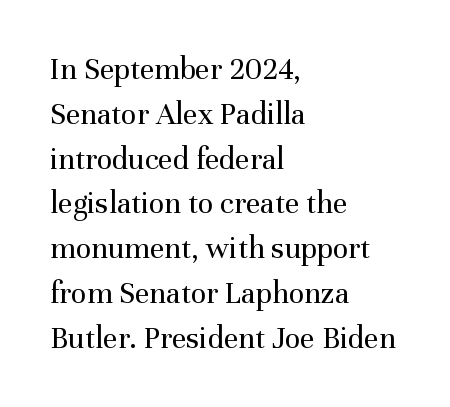
{"serif": "yes", "italic": "no", "bold": "no", "weight": "regular", "width": "normal", "stroke_contrast": "medium", "x_height": "medium", "monospaced": "no", "underline": "no", "align": "left", "line_spacing": "normal", "line_spacing_ratio": 1.4, "letter_spacing": "normal", "letter_spacing_em": 0.0, "glyph_px": 32}
